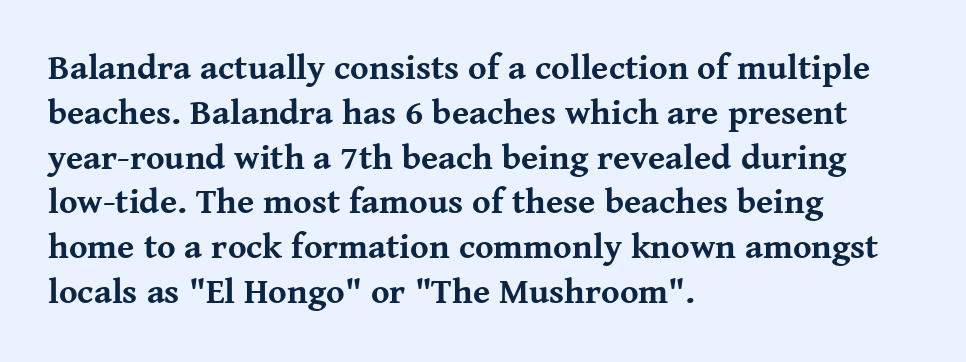
The image shows 35 px bold serif type, upright; set left-aligned, normal line spacing (1.28x), normal letter spacing, not underlined; medium stroke contrast and a medium x-height.
